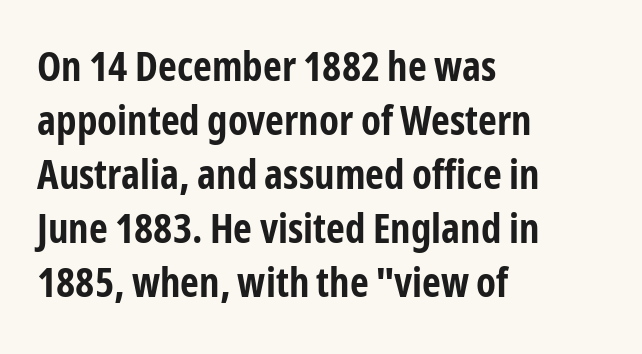
A classic flush-left, rag-right setting is used for this passage. Each letter keeps its own natural width here, so spacing adapts to shape. Just letters on the line, the space beneath them empty. On the weight axis this lands at bold, roughly 700.
